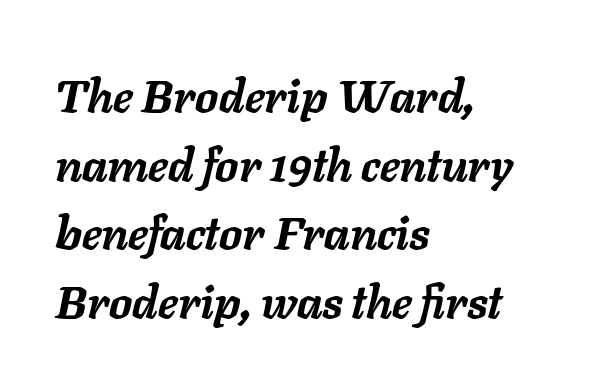
The image shows 46 px semibold type, italic (leaning right); set left-aligned, normal line spacing (1.49x), normal letter spacing, not underlined; low stroke contrast and a medium x-height.
